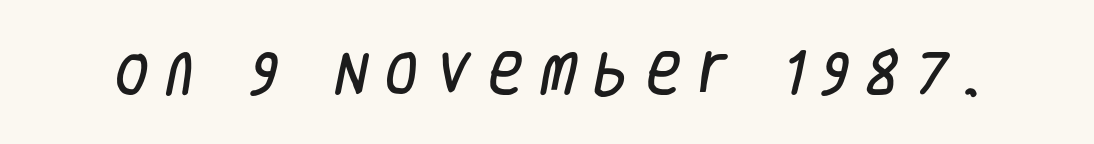
The image shows 47 px condensed sans-serif type; set unusually wide letter spacing (+0.39 em), not underlined; low stroke contrast and a large x-height.
